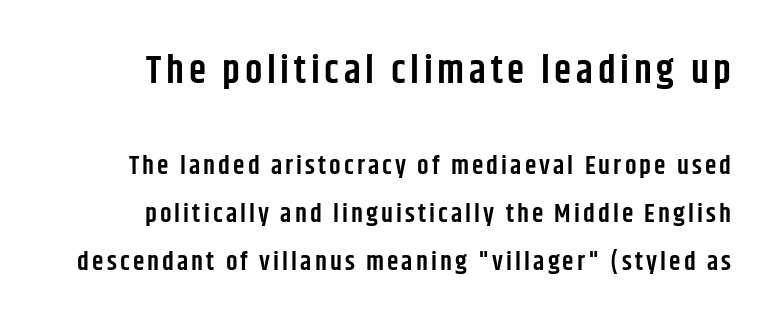
{"serif": "no", "italic": "no", "bold": "semi", "weight": "semibold", "width": "condensed", "stroke_contrast": "low", "x_height": "large", "monospaced": "no", "underline": "no", "line_spacing_ratio": 1.86, "larger_block": "first", "size_ratio": 1.5, "glyph_px": 39}
